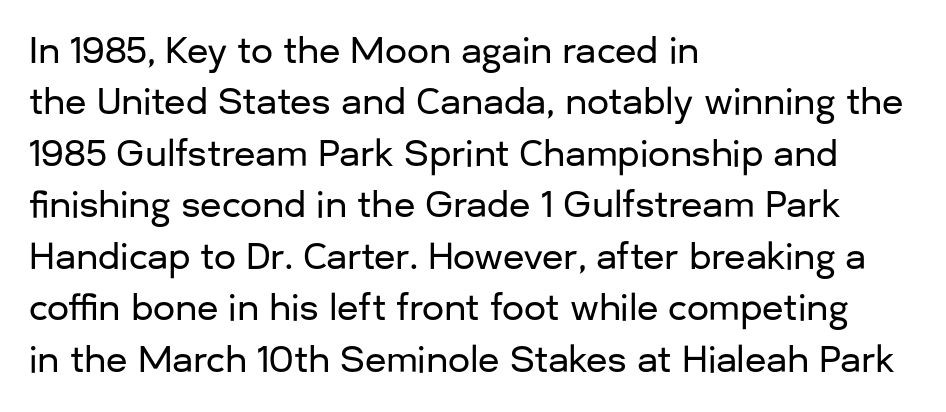
Q: Is the text italic (slanted)? A: No, it is upright.
Q: Is the typeface a serif or a sans-serif typeface? A: Sans-serif.
Q: Is the text underlined? A: No.
Q: How is the paragraph aligned? A: Left-aligned.
Q: Is the spacing between letters normal or unusually wide? A: Normal.
Q: Is the spacing between lines tight, normal or loose? A: Normal.
Q: Width (condensed, normal, or wide)? A: Normal.
Q: Stroke contrast? A: Low.
Q: x-height? A: Medium.
Q: Monospaced? A: No.
